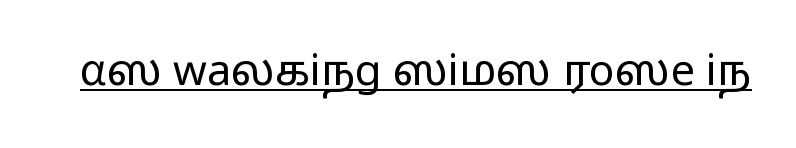
The image shows 43 px light, wide sans-serif type, upright; set normal letter spacing, underlined; low stroke contrast and a medium x-height.
